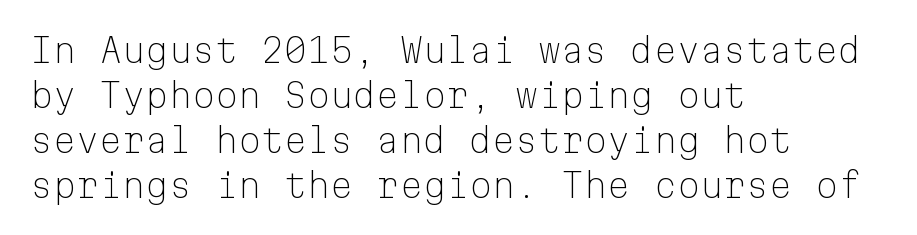
The image shows 33 px light sans-serif type, upright, monospaced; set left-aligned, normal line spacing (1.36x), normal letter spacing, not underlined; low stroke contrast and a medium x-height.
